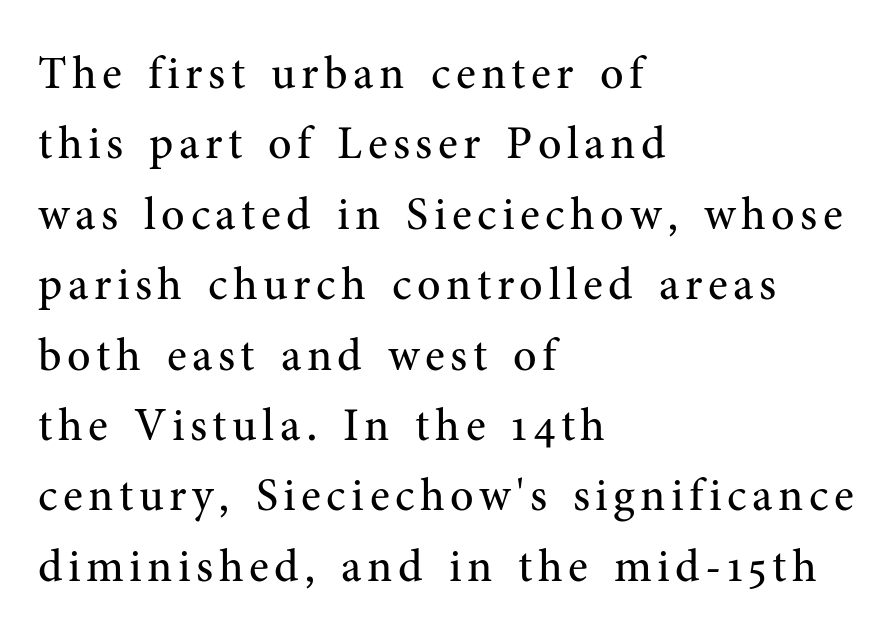
{"serif": "yes", "italic": "no", "bold": "no", "weight": "regular", "width": "normal", "stroke_contrast": "medium", "x_height": "medium", "monospaced": "no", "underline": "no", "align": "left", "line_spacing": "normal", "line_spacing_ratio": 1.53, "glyph_px": 46}
